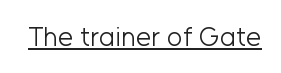
Vertical stems look standard width or narrower in stroke. This sample carries an underscore along the baseline area. Notice how the stems are strictly vertical — no italics here. Spacing between characters is what you'd get straight out of the box.
